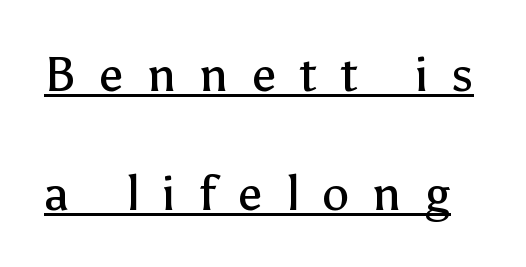
Q: Is the text bold? A: No.
Q: Is the text italic (slanted)? A: No, it is upright.
Q: Is the typeface a serif or a sans-serif typeface? A: Sans-serif.
Q: Is the text underlined? A: Yes.
Q: Is the spacing between letters normal or unusually wide? A: Unusually wide.
Q: Is the spacing between lines tight, normal or loose? A: Loose.
Q: Width (condensed, normal, or wide)? A: Normal.
Q: Stroke contrast? A: Low.
Q: x-height? A: Medium.
Q: Monospaced? A: No.
